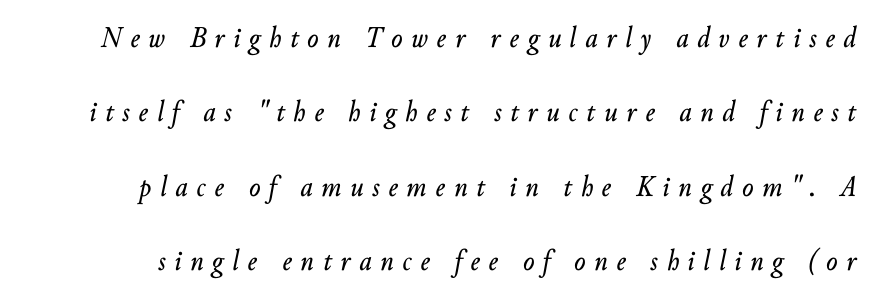
{"italic": "yes", "lean": "right", "slant_degrees": 10, "width": "normal", "stroke_contrast": "low", "x_height": "small", "monospaced": "no", "underline": "no", "line_spacing": "loose", "line_spacing_ratio": 2.48, "letter_spacing": "wide", "letter_spacing_em": 0.29, "glyph_px": 30}
